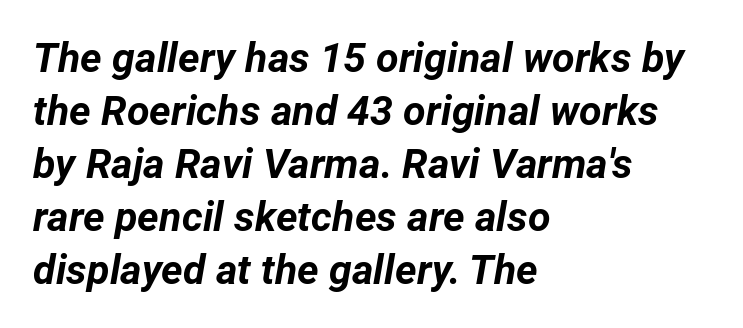
The image shows 41 px bold type, italic (leaning right); set left-aligned, normal line spacing (1.29x), normal letter spacing, not underlined; low stroke contrast and a medium x-height.
